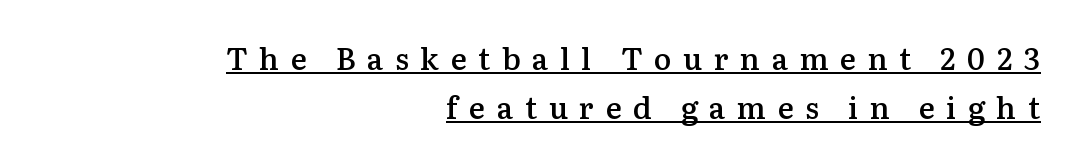
Q: Is the text bold? A: Semi-bold.
Q: Is the text italic (slanted)? A: No, it is upright.
Q: Is the typeface a serif or a sans-serif typeface? A: Serif.
Q: Is the text underlined? A: Yes.
Q: How is the paragraph aligned? A: Right-aligned.
Q: Is the spacing between letters normal or unusually wide? A: Unusually wide.
Q: Is the spacing between lines tight, normal or loose? A: Normal.
Q: Width (condensed, normal, or wide)? A: Normal.
Q: Stroke contrast? A: Medium.
Q: x-height? A: Medium.
Q: Monospaced? A: No.
